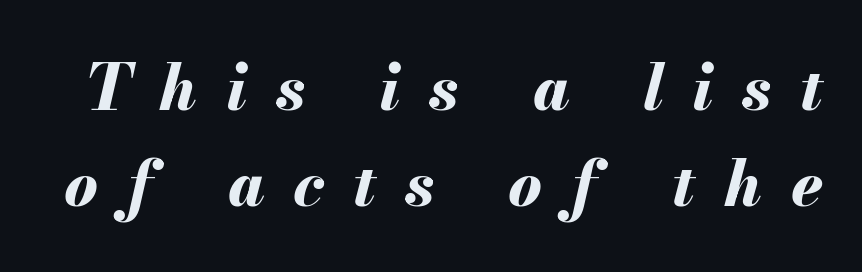
{"italic": "yes", "lean": "right", "slant_degrees": 13, "bold": "yes", "weight": "bold", "width": "normal", "stroke_contrast": "medium", "x_height": "small", "monospaced": "no", "underline": "no", "line_spacing": "normal", "line_spacing_ratio": 1.53, "letter_spacing": "wide", "letter_spacing_em": 0.46, "glyph_px": 63}
